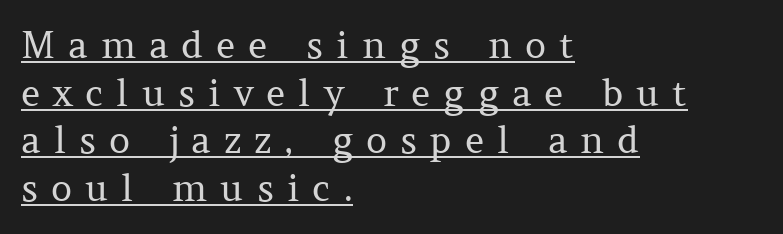
One glance says typical: line gaps are just what's usual. Vertical stems look standard width or narrower in stroke. The type sits square on the baseline with zero lean. Inter-character spacing is expanded well beyond the font's built-in metrics. Leftover space on each line is placed entirely after the last word.
